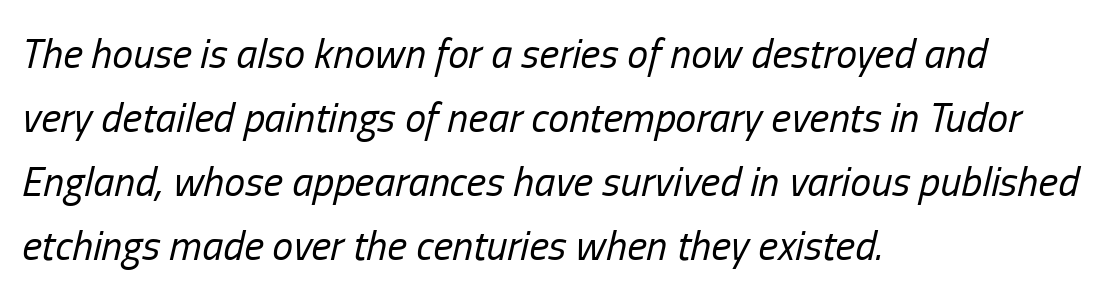
If you drew a ruler down the left edge, every line would touch it. The passage shown has conventional tracking throughout. Varying glyph widths throughout — classic text-font behaviour. The font is comparable to plain body text, perhaps lighter. Characters are canted at an angle relative to the baseline's perpendicular. Each row of text sits above clean, open space.
